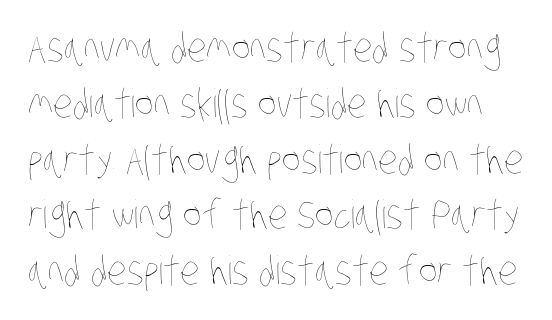
The image shows 39 px thin, condensed type; set normal line spacing (1.43x), normal letter spacing, not underlined; low stroke contrast and a large x-height.
